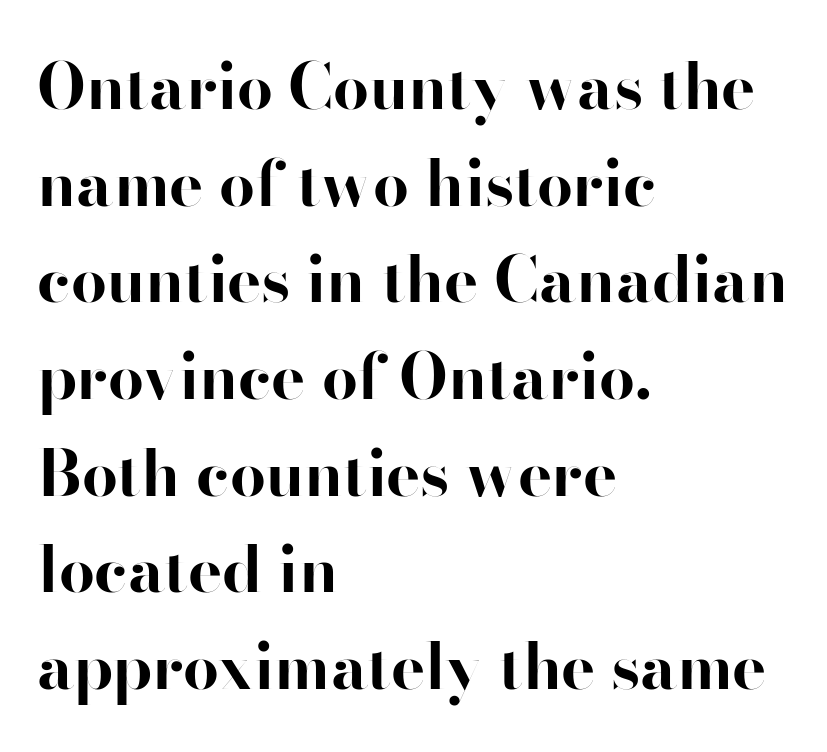
This rendering employs a face without finishing strokes, i.e., a sans-serif. The rendering uses natural spacing where letterforms have individual widths. Every letter is thick-stroked: bold, no question. What's the leading like? Ordinary, nothing unusual.
